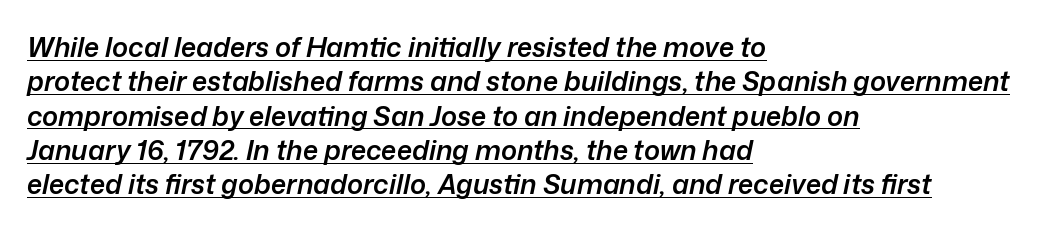
{"italic": "yes", "lean": "right", "slant_degrees": 12, "bold": "semi", "underline": "yes", "align": "left", "line_spacing": "normal", "line_spacing_ratio": 1.27, "letter_spacing": "normal", "letter_spacing_em": 0.0, "glyph_px": 27}
